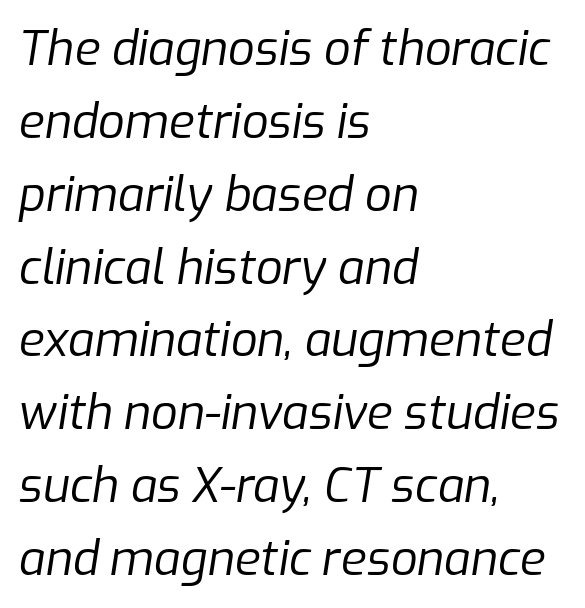
Q: Is the text bold? A: No.
Q: Is the text italic (slanted)? A: Yes, it leans right by about 9 degrees.
Q: Is the text underlined? A: No.
Q: How is the paragraph aligned? A: Left-aligned.
Q: Is the spacing between letters normal or unusually wide? A: Normal.
Q: Is the spacing between lines tight, normal or loose? A: Normal.
Q: Width (condensed, normal, or wide)? A: Normal.
Q: Stroke contrast? A: Low.
Q: x-height? A: Medium.
Q: Monospaced? A: No.
